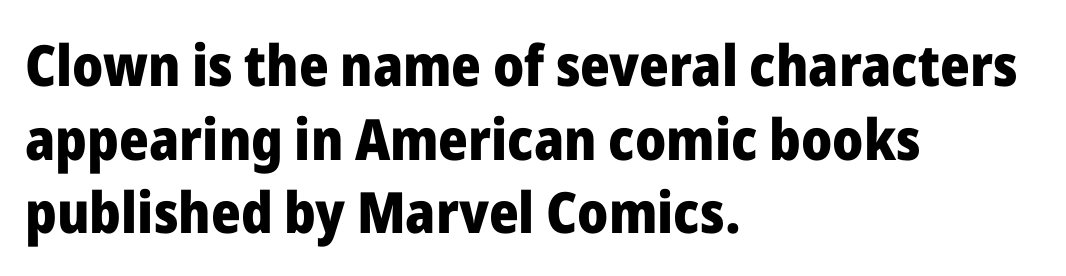
No word sits above an underline. Vertically, the passage feels balanced, rows spaced as you'd expect. Do the characters align in a grid? No, the font is proportional. A student would call this left alignment; a typographer would say flush left, rag right.
